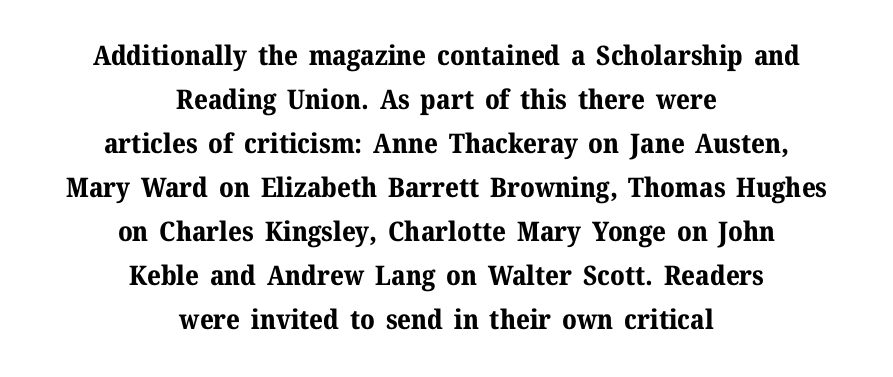
Q: Is the text bold? A: Yes.
Q: Is the text italic (slanted)? A: No, it is upright.
Q: Is the text underlined? A: No.
Q: How is the paragraph aligned? A: Centered.
Q: Is the spacing between letters normal or unusually wide? A: Normal.
Q: Is the spacing between lines tight, normal or loose? A: Normal.
